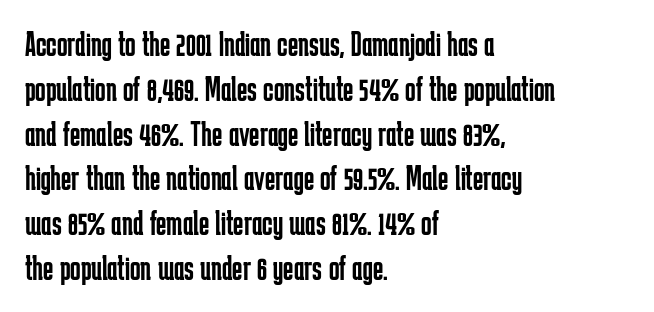
The image shows 35 px regular-weight, condensed sans-serif type, upright; set left-aligned, normal line spacing (1.28x), normal letter spacing, not underlined; low stroke contrast and a medium x-height.
